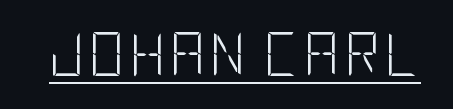
The image shows 43 px light, condensed sans-serif type, upright; set underlined; low stroke contrast and a large x-height.
